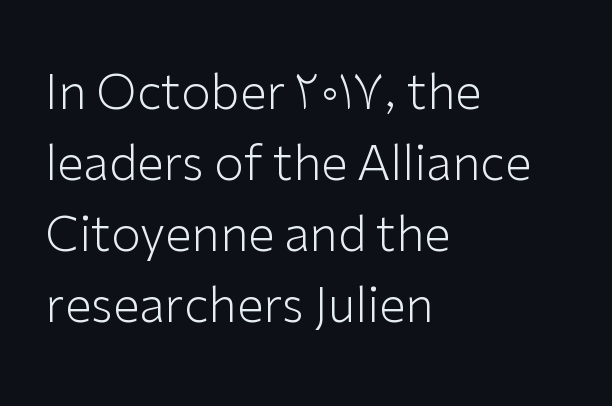
The image shows 48 px light sans-serif type, upright; set left-aligned, normal line spacing (1.48x), normal letter spacing, not underlined; low stroke contrast and a medium x-height.
